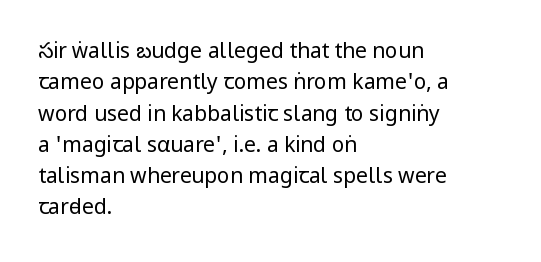
{"italic": "no", "bold": "no", "underline": "no", "align": "left", "line_spacing": "normal", "line_spacing_ratio": 1.49, "letter_spacing": "normal", "letter_spacing_em": 0.0, "glyph_px": 21}
